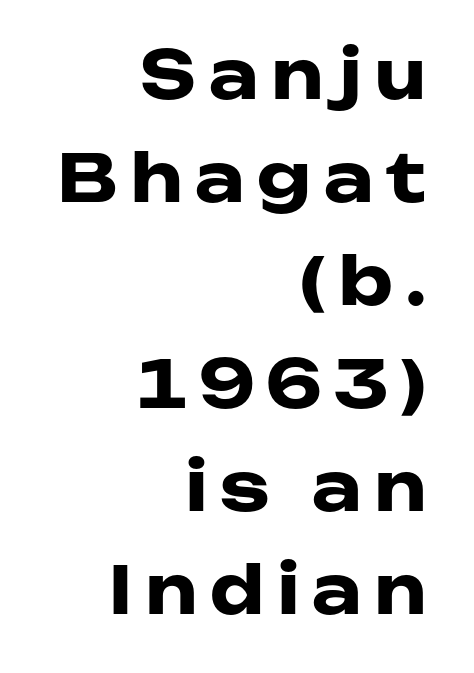
Q: Is the text bold? A: Yes.
Q: Is the text italic (slanted)? A: No, it is upright.
Q: Is the typeface a serif or a sans-serif typeface? A: Sans-serif.
Q: Is the text underlined? A: No.
Q: How is the paragraph aligned? A: Right-aligned.
Q: Is the spacing between letters normal or unusually wide? A: Unusually wide.
Q: Is the spacing between lines tight, normal or loose? A: Normal.
Q: Width (condensed, normal, or wide)? A: Wide.
Q: Stroke contrast? A: Low.
Q: x-height? A: Medium.
Q: Monospaced? A: No.
